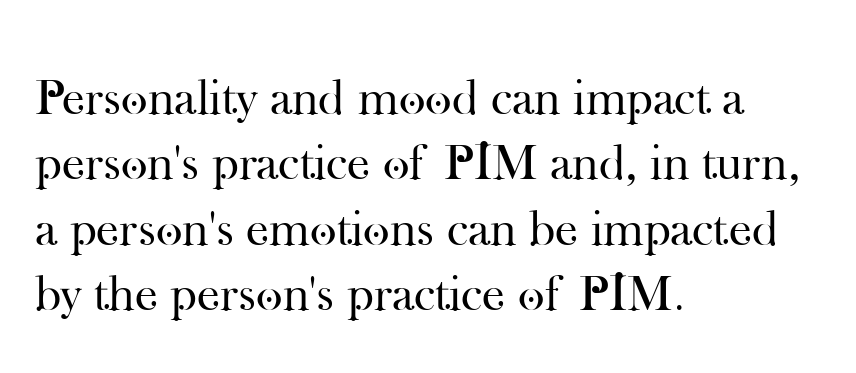
Q: Is the text bold? A: No.
Q: Is the text italic (slanted)? A: No, it is upright.
Q: Is the typeface a serif or a sans-serif typeface? A: Serif.
Q: Is the text underlined? A: No.
Q: How is the paragraph aligned? A: Left-aligned.
Q: Is the spacing between letters normal or unusually wide? A: Normal.
Q: Is the spacing between lines tight, normal or loose? A: Normal.
Q: Width (condensed, normal, or wide)? A: Normal.
Q: Stroke contrast? A: High.
Q: x-height? A: Small.
Q: Monospaced? A: No.
